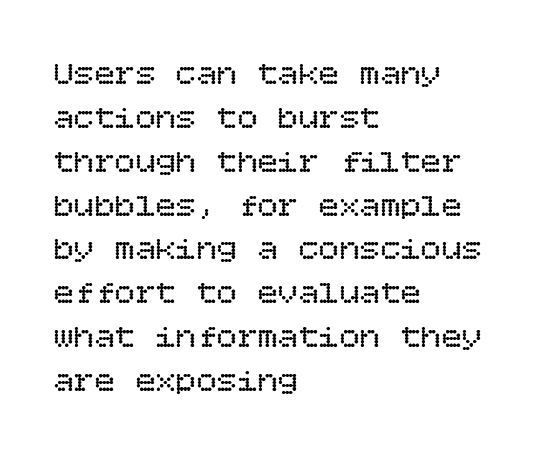
Q: Is the text bold? A: No.
Q: Is the text italic (slanted)? A: No, it is upright.
Q: Is the text underlined? A: No.
Q: How is the paragraph aligned? A: Left-aligned.
Q: Is the spacing between letters normal or unusually wide? A: Normal.
Q: Is the spacing between lines tight, normal or loose? A: Normal.
Q: Width (condensed, normal, or wide)? A: Normal.
Q: Stroke contrast? A: Low.
Q: x-height? A: Large.
